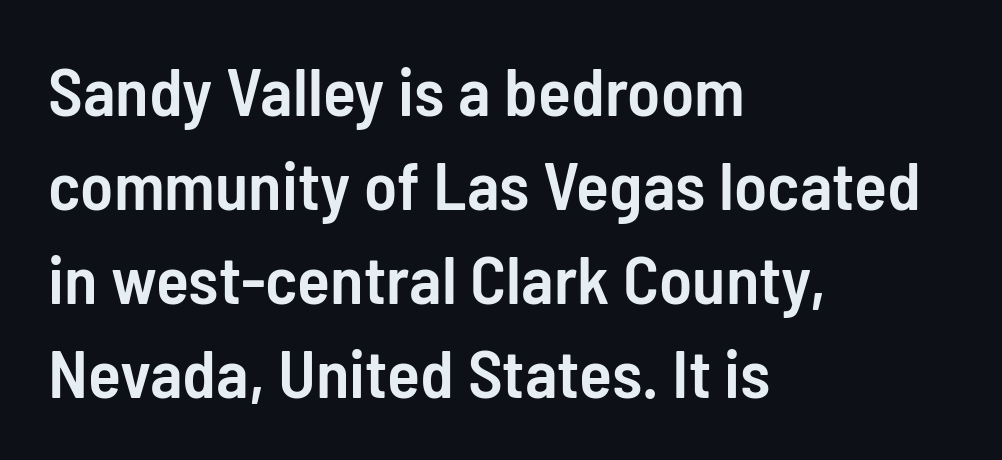
The image shows 68 px semibold, condensed sans-serif type, upright; set left-aligned, normal line spacing (1.38x), normal letter spacing, not underlined; low stroke contrast and a medium x-height.
